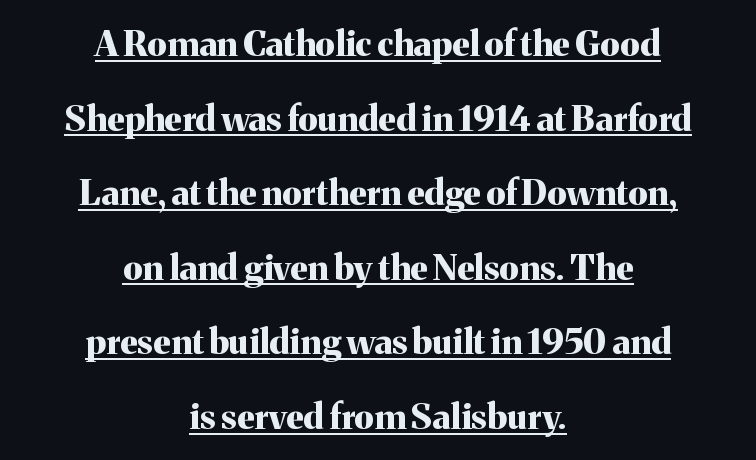
{"serif": "yes", "italic": "no", "bold": "yes", "weight": "bold", "width": "normal", "stroke_contrast": "medium", "x_height": "medium", "monospaced": "no", "underline": "yes", "align": "center", "line_spacing": "loose", "line_spacing_ratio": 2.13, "letter_spacing": "normal", "letter_spacing_em": 0.0, "glyph_px": 35}
